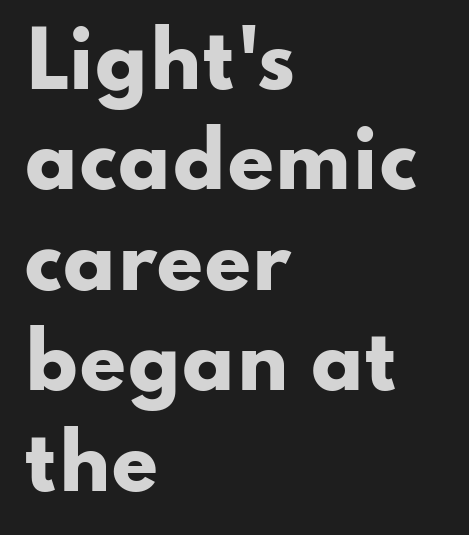
The image shows 75 px heavy, wide sans-serif type, upright; set left-aligned, normal line spacing (1.34x), normal letter spacing, not underlined; low stroke contrast and a small x-height.
